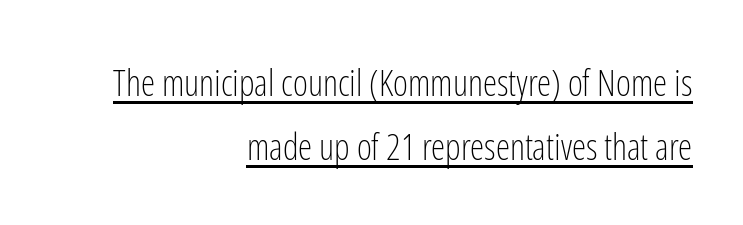
Observe the ordinary spacing: letters are neighbours, not strangers. This sample uses a sans-serif face. The ragged edge is on the left, which tells us the setting is flush right. Weight: in the light-to-regular range. Ascenders rise straight up at ninety degrees.
